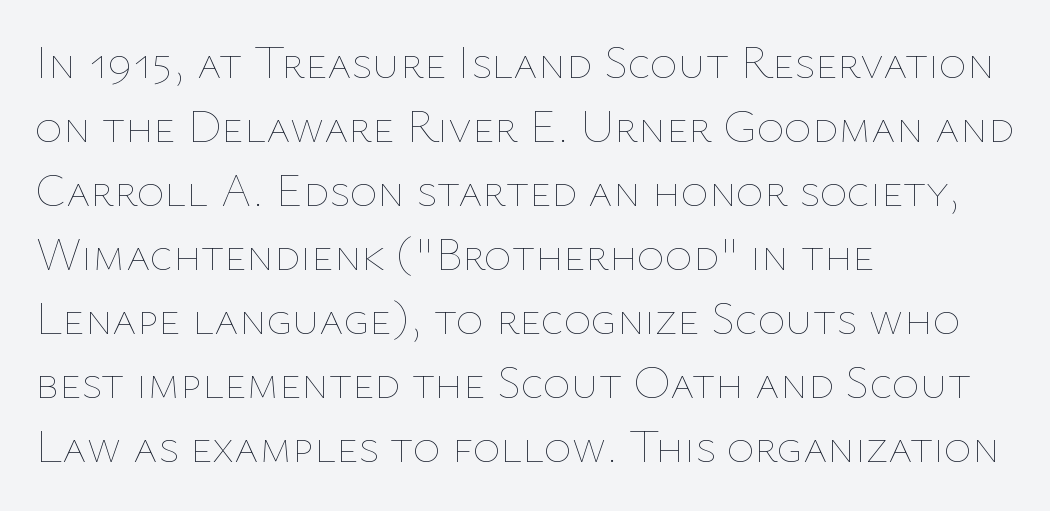
Between one letter and the next there's only the usual sliver of space. The gap between lines stays unmarked. Ascenders rise straight up at ninety degrees. The cut favours lightness, reaching ordinary text weight at its darkest. The setting favours the left margin, as ordinary paragraphs usually do.
